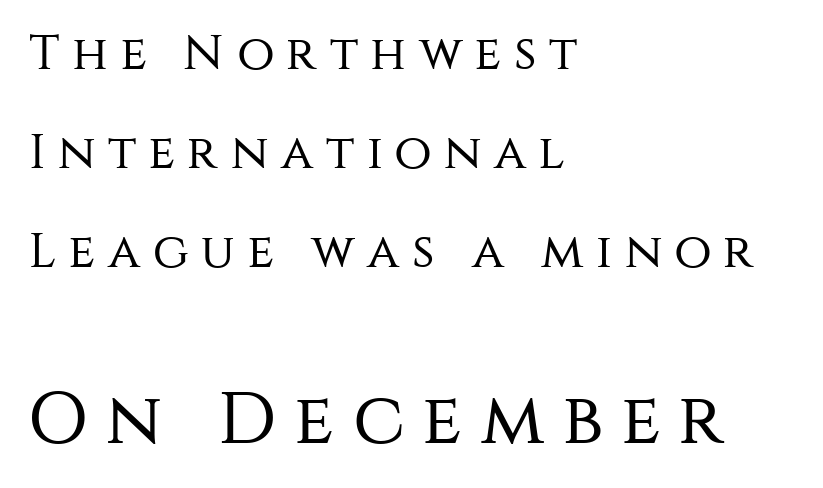
{"serif": "no", "italic": "no", "bold": "no", "weight": "regular", "width": "normal", "stroke_contrast": "medium", "x_height": "large", "monospaced": "no", "underline": "no", "align": "left", "line_spacing": "loose", "line_spacing_ratio": 2.02, "letter_spacing": "wide", "letter_spacing_em": 0.25, "larger_block": "second", "size_ratio": 1.49, "glyph_px": 73}
